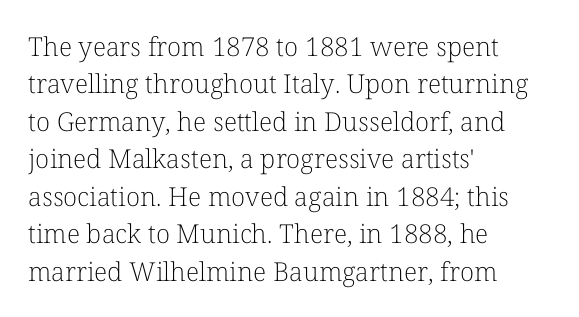
Q: Is the text bold? A: No.
Q: Is the text italic (slanted)? A: No, it is upright.
Q: Is the text underlined? A: No.
Q: How is the paragraph aligned? A: Left-aligned.
Q: Is the spacing between letters normal or unusually wide? A: Normal.
Q: Is the spacing between lines tight, normal or loose? A: Normal.
